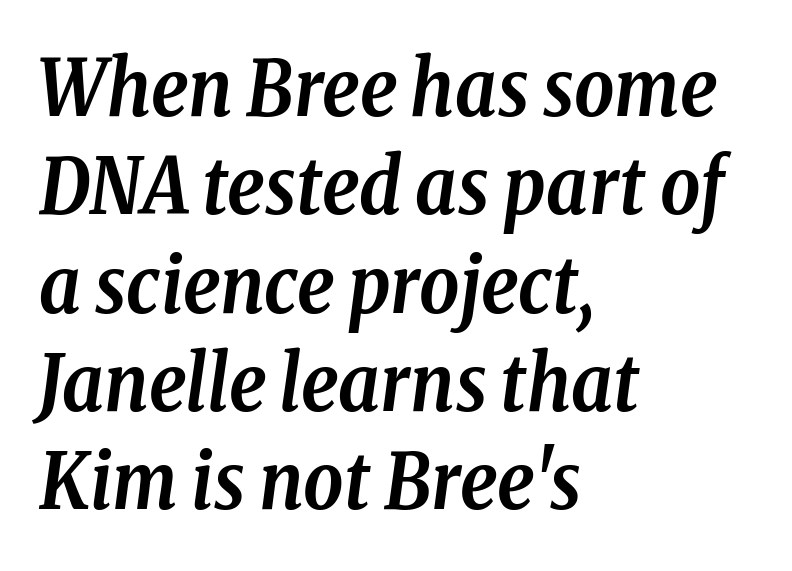
Q: Is the text bold? A: Yes.
Q: Is the text italic (slanted)? A: Yes, it leans right by about 8 degrees.
Q: Is the typeface a serif or a sans-serif typeface? A: Serif.
Q: Is the text underlined? A: No.
Q: How is the paragraph aligned? A: Left-aligned.
Q: Is the spacing between letters normal or unusually wide? A: Normal.
Q: Is the spacing between lines tight, normal or loose? A: Normal.
Q: Width (condensed, normal, or wide)? A: Condensed.
Q: Stroke contrast? A: Low.
Q: x-height? A: Medium.
Q: Monospaced? A: No.
